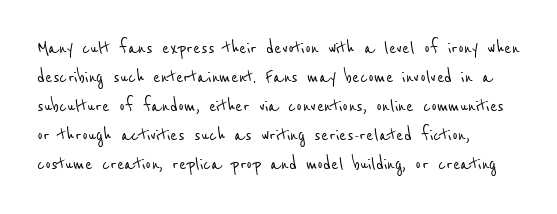
Notice how the passage keeps a crisp vertical edge on the left only. Glance below the letters and you will spot only blank space. Honestly, the letter spacing is just normal — you wouldn't notice it. How would I describe the line gaps? Plain and ordinary.
